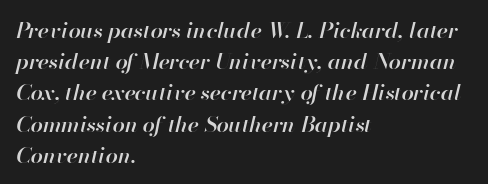
{"italic": "yes", "lean": "right", "slant_degrees": 13, "bold": "semi", "underline": "no", "align": "left", "line_spacing": "normal", "line_spacing_ratio": 1.42, "letter_spacing": "normal", "letter_spacing_em": 0.0, "glyph_px": 22}
